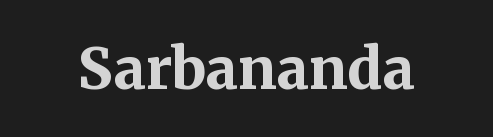
Q: Is the text bold? A: Yes.
Q: Is the text italic (slanted)? A: No, it is upright.
Q: Is the typeface a serif or a sans-serif typeface? A: Serif.
Q: Is the text underlined? A: No.
Q: Is the spacing between letters normal or unusually wide? A: Normal.
Q: Width (condensed, normal, or wide)? A: Normal.
Q: Stroke contrast? A: Medium.
Q: x-height? A: Medium.
Q: Monospaced? A: No.
